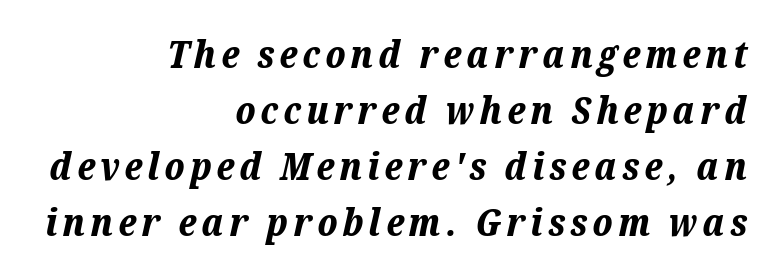
Q: Is the text bold? A: Yes.
Q: Is the text italic (slanted)? A: Yes, it leans right by about 12 degrees.
Q: Is the text underlined? A: No.
Q: How is the paragraph aligned? A: Right-aligned.
Q: Is the spacing between lines tight, normal or loose? A: Normal.
Q: Width (condensed, normal, or wide)? A: Normal.
Q: Stroke contrast? A: Low.
Q: x-height? A: Medium.
Q: Monospaced? A: No.
